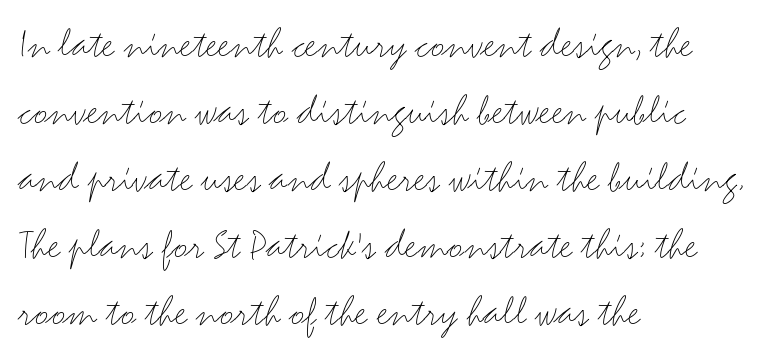
The image shows 44 px light, wide sans-serif type; set left-aligned, normal line spacing (1.52x), normal letter spacing, not underlined; medium stroke contrast and a small x-height.
